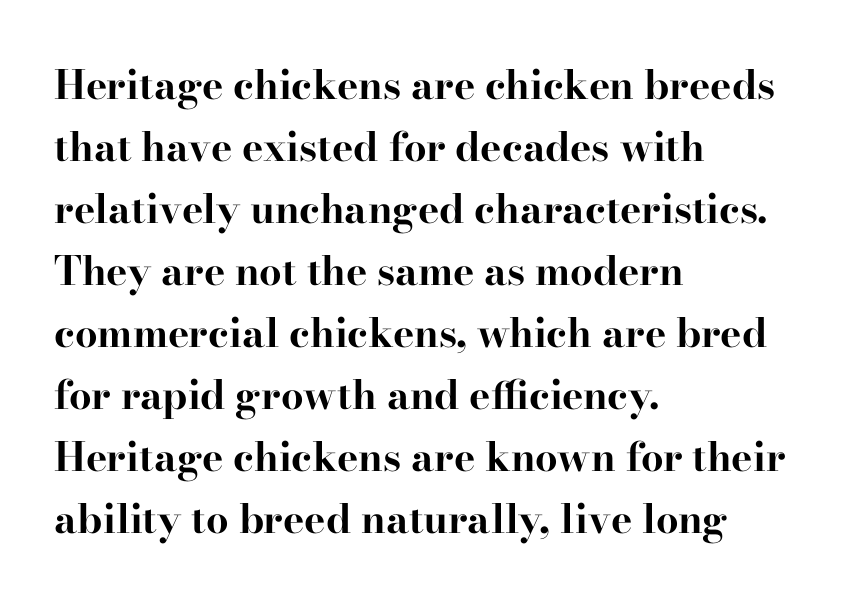
Q: Is the text bold? A: Yes.
Q: Is the text italic (slanted)? A: No, it is upright.
Q: Is the typeface a serif or a sans-serif typeface? A: Serif.
Q: Is the text underlined? A: No.
Q: How is the paragraph aligned? A: Left-aligned.
Q: Is the spacing between letters normal or unusually wide? A: Normal.
Q: Is the spacing between lines tight, normal or loose? A: Normal.
Q: Width (condensed, normal, or wide)? A: Wide.
Q: Stroke contrast? A: High.
Q: x-height? A: Small.
Q: Monospaced? A: No.
